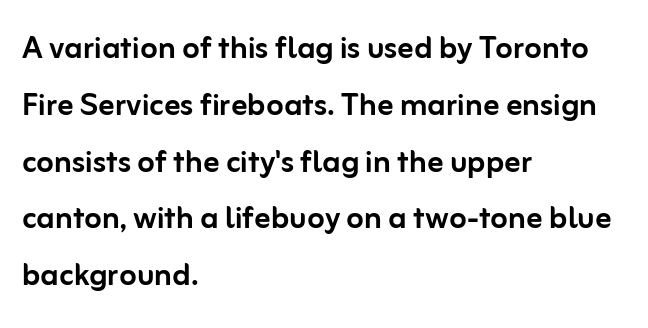
In terms of posture, this sample is upright. You could call the tracking neutral — neither tight nor loose. The typesetter chose a ragged-right arrangement here. Descenders hang freely into open space.
